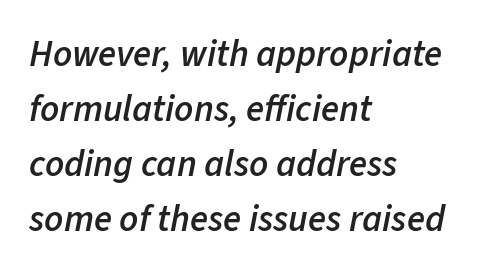
{"italic": "yes", "lean": "right", "slant_degrees": 11, "bold": "semi", "weight": "semibold", "width": "normal", "stroke_contrast": "low", "x_height": "medium", "monospaced": "no", "underline": "no", "align": "left", "line_spacing": "normal", "line_spacing_ratio": 1.49, "letter_spacing": "normal", "letter_spacing_em": 0.0, "glyph_px": 37}
